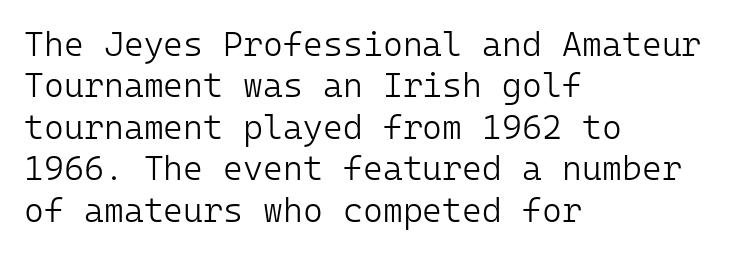
Q: Is the text bold? A: No.
Q: Is the text italic (slanted)? A: No, it is upright.
Q: Is the typeface a serif or a sans-serif typeface? A: Sans-serif.
Q: Is the text underlined? A: No.
Q: How is the paragraph aligned? A: Left-aligned.
Q: Is the spacing between letters normal or unusually wide? A: Normal.
Q: Width (condensed, normal, or wide)? A: Normal.
Q: Stroke contrast? A: Low.
Q: x-height? A: Medium.
Q: Monospaced? A: Yes.
